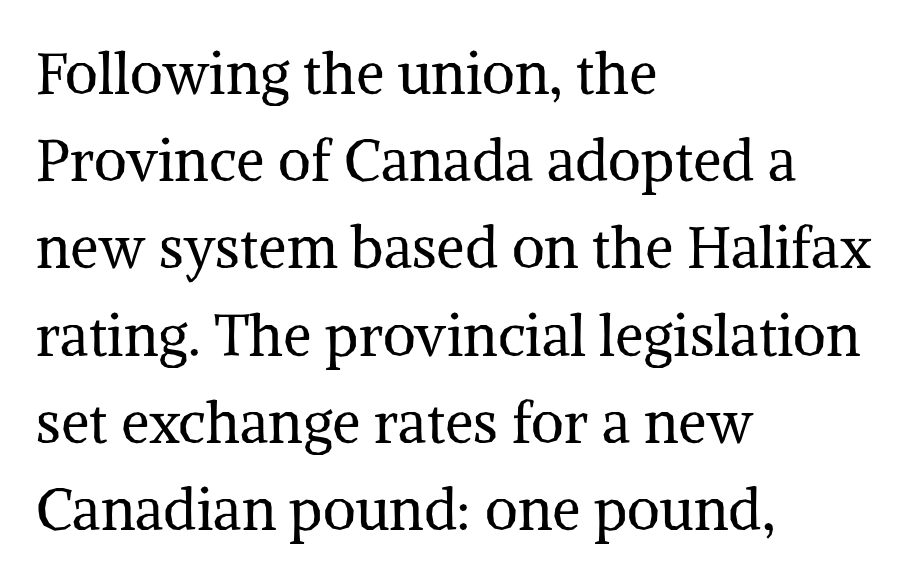
Q: Is the text bold? A: No.
Q: Is the text italic (slanted)? A: No, it is upright.
Q: Is the typeface a serif or a sans-serif typeface? A: Serif.
Q: Is the text underlined? A: No.
Q: How is the paragraph aligned? A: Left-aligned.
Q: Is the spacing between letters normal or unusually wide? A: Normal.
Q: Is the spacing between lines tight, normal or loose? A: Normal.
Q: Width (condensed, normal, or wide)? A: Normal.
Q: Stroke contrast? A: Medium.
Q: x-height? A: Medium.
Q: Monospaced? A: No.
